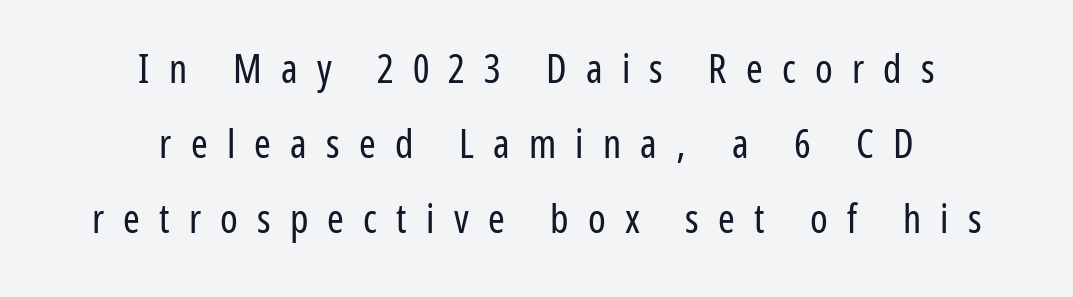
Only glyphs here, with clear space below each row. Looks like regular typesetting: each glyph gets only the width it needs. Neither beginnings nor endings align; midpoints do. This reads as an unemphasized weight, regular at the heaviest. Serifs: no, the terminals of the letterforms are clean.
